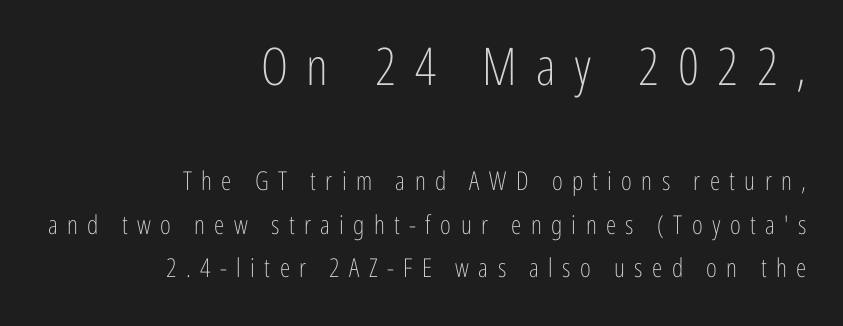
{"serif": "no", "italic": "no", "bold": "no", "weight": "light", "width": "condensed", "stroke_contrast": "low", "x_height": "medium", "monospaced": "no", "underline": "no", "align": "right", "line_spacing": "normal", "line_spacing_ratio": 1.68, "letter_spacing": "wide", "letter_spacing_em": 0.36, "larger_block": "first", "size_ratio": 2.0, "glyph_px": 52}
